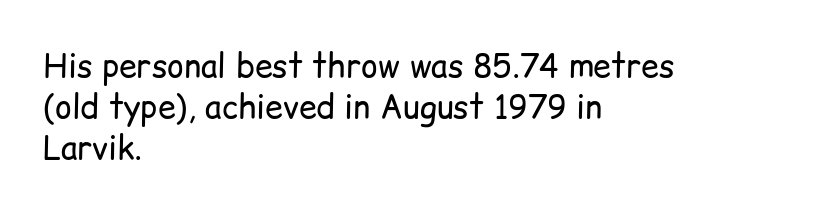
Q: Is the text bold? A: No.
Q: Is the text italic (slanted)? A: No, it is upright.
Q: Is the typeface a serif or a sans-serif typeface? A: Sans-serif.
Q: Is the text underlined? A: No.
Q: How is the paragraph aligned? A: Left-aligned.
Q: Is the spacing between letters normal or unusually wide? A: Normal.
Q: Is the spacing between lines tight, normal or loose? A: Normal.
Q: Width (condensed, normal, or wide)? A: Normal.
Q: Stroke contrast? A: Low.
Q: x-height? A: Medium.
Q: Monospaced? A: No.
